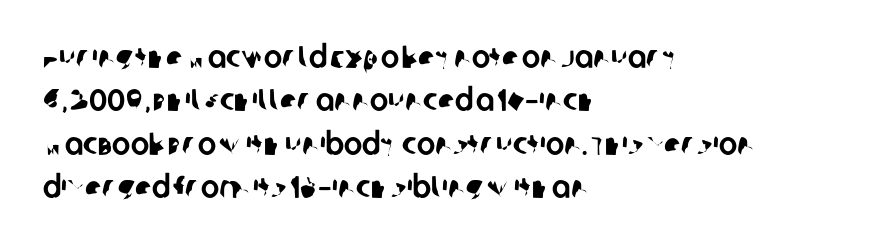
Q: Is the typeface a serif or a sans-serif typeface? A: Sans-serif.
Q: Is the text underlined? A: No.
Q: How is the paragraph aligned? A: Left-aligned.
Q: Is the spacing between letters normal or unusually wide? A: Normal.
Q: Is the spacing between lines tight, normal or loose? A: Normal.
Q: Width (condensed, normal, or wide)? A: Normal.
Q: Stroke contrast? A: Low.
Q: x-height? A: Large.
Q: Monospaced? A: No.
